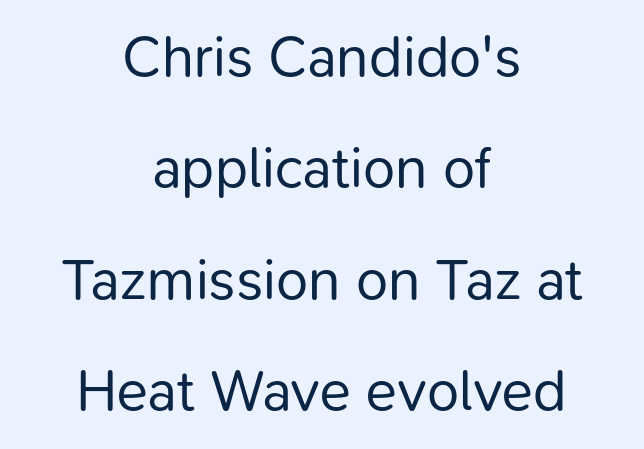
Q: Is the text bold? A: No.
Q: Is the text italic (slanted)? A: No, it is upright.
Q: Is the typeface a serif or a sans-serif typeface? A: Sans-serif.
Q: Is the text underlined? A: No.
Q: How is the paragraph aligned? A: Centered.
Q: Is the spacing between letters normal or unusually wide? A: Normal.
Q: Is the spacing between lines tight, normal or loose? A: Loose.
Q: Width (condensed, normal, or wide)? A: Normal.
Q: Stroke contrast? A: Low.
Q: x-height? A: Medium.
Q: Monospaced? A: No.
